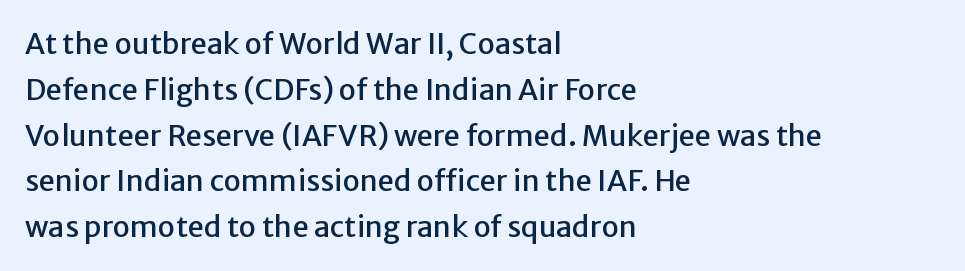
Q: Is the text italic (slanted)? A: No, it is upright.
Q: Is the typeface a serif or a sans-serif typeface? A: Sans-serif.
Q: Is the text underlined? A: No.
Q: How is the paragraph aligned? A: Left-aligned.
Q: Is the spacing between letters normal or unusually wide? A: Normal.
Q: Is the spacing between lines tight, normal or loose? A: Normal.
Q: Width (condensed, normal, or wide)? A: Normal.
Q: Stroke contrast? A: Low.
Q: x-height? A: Medium.
Q: Monospaced? A: No.
